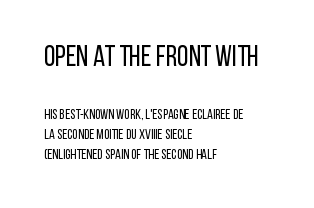
{"serif": "no", "italic": "no", "bold": "no", "weight": "regular", "width": "condensed", "stroke_contrast": "low", "x_height": "large", "monospaced": "no", "underline": "no", "align": "left", "line_spacing": "normal", "line_spacing_ratio": 1.42, "letter_spacing": "normal", "letter_spacing_em": 0.0, "larger_block": "first", "size_ratio": 2.07, "glyph_px": 29}
